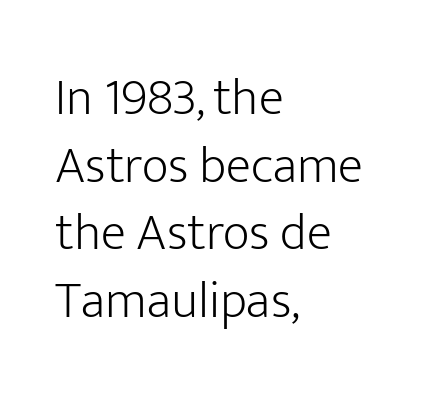
The image shows 52 px light sans-serif type, upright; set left-aligned, normal line spacing (1.3x), normal letter spacing, not underlined; low stroke contrast and a medium x-height.
